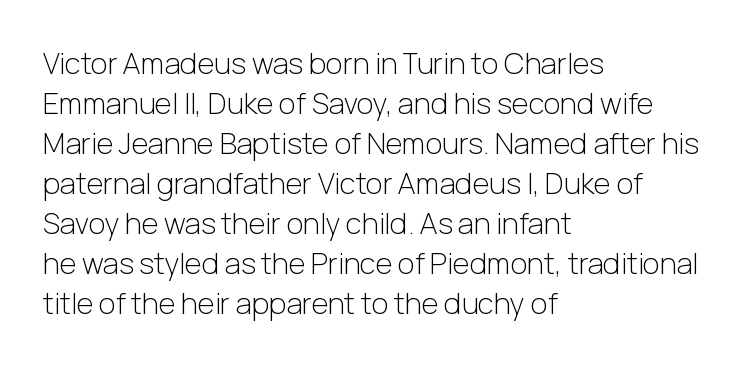
{"serif": "no", "italic": "no", "bold": "no", "weight": "light", "width": "normal", "stroke_contrast": "low", "x_height": "medium", "monospaced": "no", "underline": "no", "align": "left", "line_spacing": "normal", "line_spacing_ratio": 1.38, "letter_spacing": "normal", "letter_spacing_em": 0.0, "glyph_px": 29}
